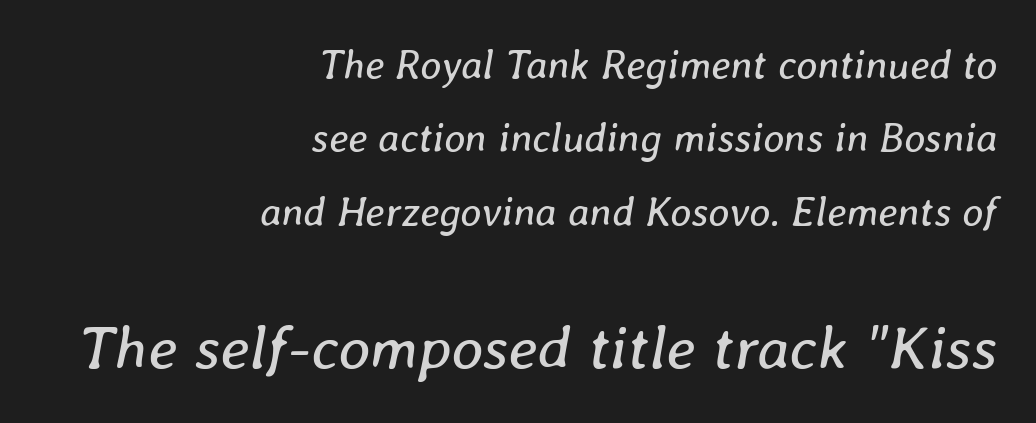
The image shows 62 px regular-weight type, italic (leaning right); set right-aligned, line spacing 1.79x, normal letter spacing, not underlined; the second (bottom) block is 1.51x larger; low stroke contrast and a medium x-height.
